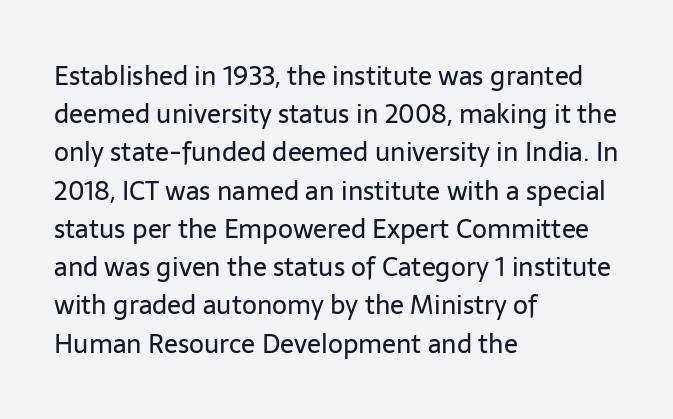
The vertical gap from one line to the next is medium. Quick note: underline off. The characters are drawn with everyday or finer stroke widths. A typesetter would mark this as roman, not italic. Caption: multi-line text, flush left, ragged right.
